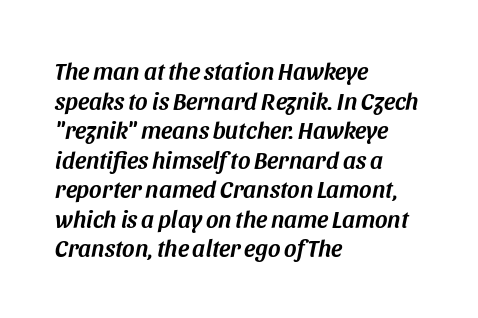
Every row of glyphs begins at an identical x-position on the left. Characters follow at the spacing the type designer built in. No word sits above an underline. The text carries the slant typical of an italic or oblique font.
